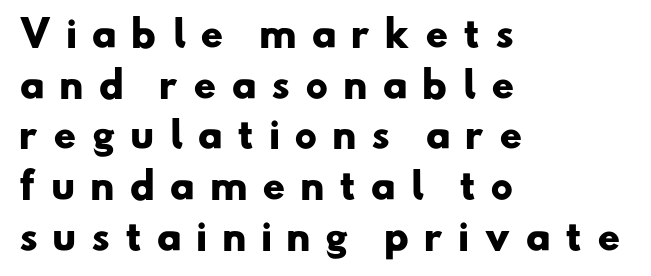
The image shows 35 px heavy, wide sans-serif type; set left-aligned, normal line spacing (1.45x), unusually wide letter spacing (+0.41 em), not underlined; low stroke contrast and a small x-height.
